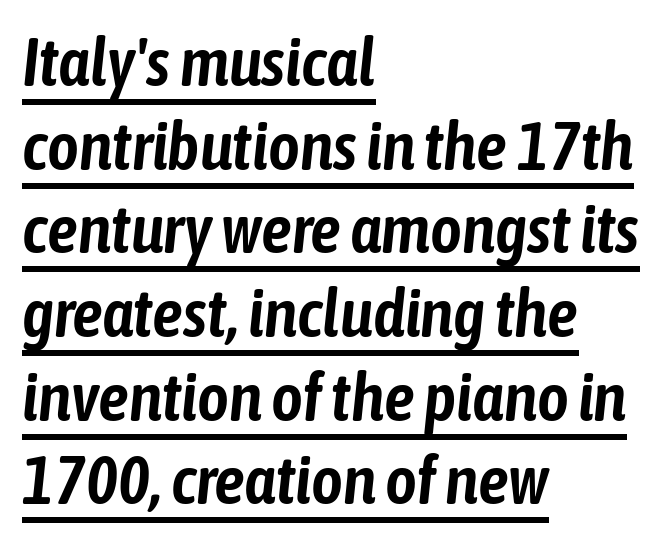
The image shows 68 px condensed type, italic (leaning right); set left-aligned, line spacing 1.23x, normal letter spacing, underlined; low stroke contrast and a medium x-height.
